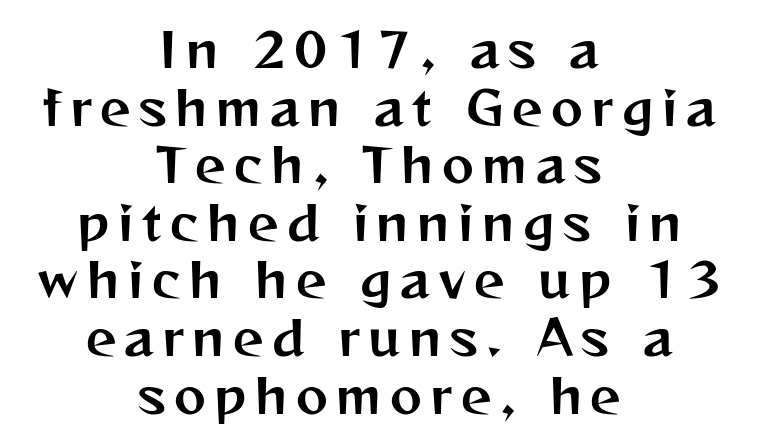
{"serif": "no", "italic": "no", "width": "normal", "stroke_contrast": "medium", "x_height": "medium", "monospaced": "no", "underline": "no", "align": "center", "line_spacing_ratio": 1.2, "glyph_px": 48}
